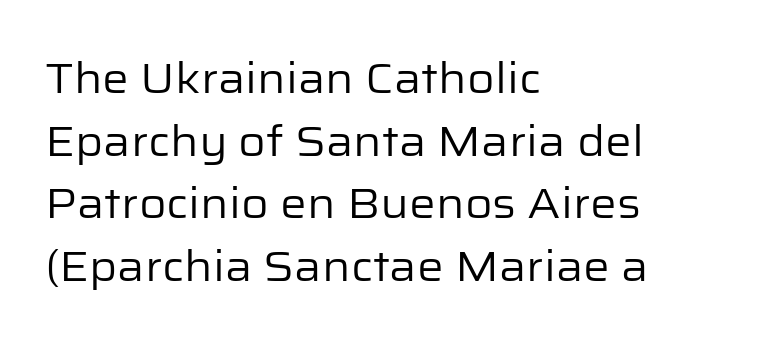
The image shows 42 px regular-weight sans-serif type, upright; set left-aligned, normal line spacing (1.49x), normal letter spacing, not underlined; low stroke contrast and a medium x-height.
